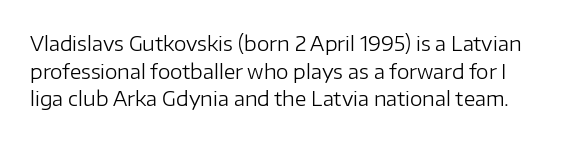
Q: Is the text bold? A: No.
Q: Is the text italic (slanted)? A: No, it is upright.
Q: Is the text underlined? A: No.
Q: Is the spacing between letters normal or unusually wide? A: Normal.
Q: Is the spacing between lines tight, normal or loose? A: Normal.
